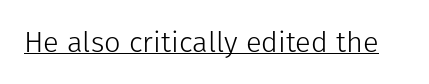
Q: Is the text bold? A: No.
Q: Is the text italic (slanted)? A: No, it is upright.
Q: Is the typeface a serif or a sans-serif typeface? A: Sans-serif.
Q: Is the text underlined? A: Yes.
Q: Is the spacing between letters normal or unusually wide? A: Normal.
Q: Width (condensed, normal, or wide)? A: Normal.
Q: Stroke contrast? A: Low.
Q: x-height? A: Medium.
Q: Monospaced? A: No.
